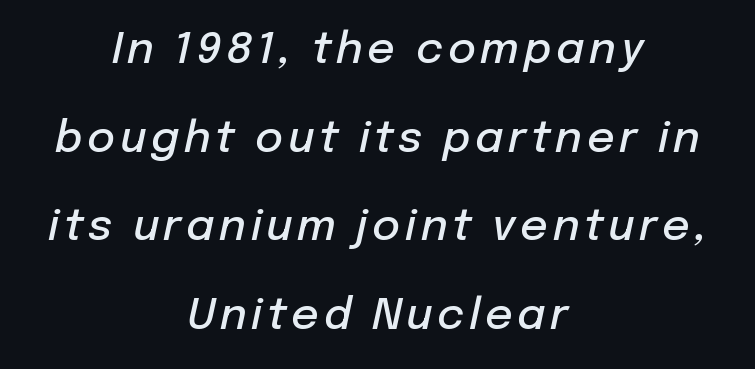
Q: Is the text bold? A: Semi-bold.
Q: Is the text italic (slanted)? A: Yes, it leans right by about 12 degrees.
Q: Is the text underlined? A: No.
Q: How is the paragraph aligned? A: Centered.
Q: Is the spacing between lines tight, normal or loose? A: Loose.
Q: Width (condensed, normal, or wide)? A: Normal.
Q: Stroke contrast? A: Low.
Q: x-height? A: Medium.
Q: Monospaced? A: No.
